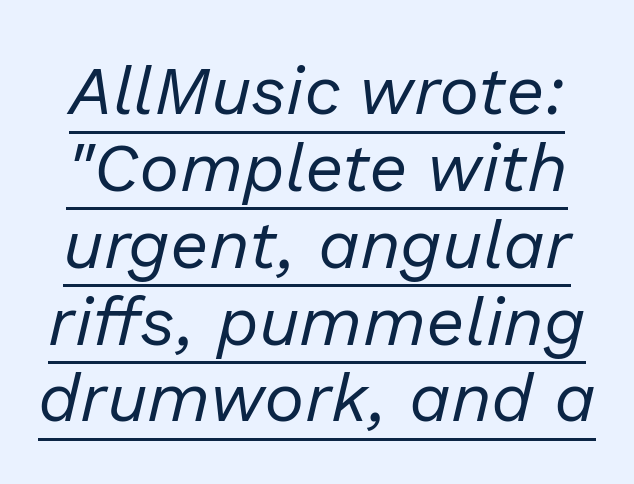
The image shows 68 px regular-weight type, italic (leaning right); set tight line spacing (1.13x), normal letter spacing, underlined; low stroke contrast and a medium x-height.
